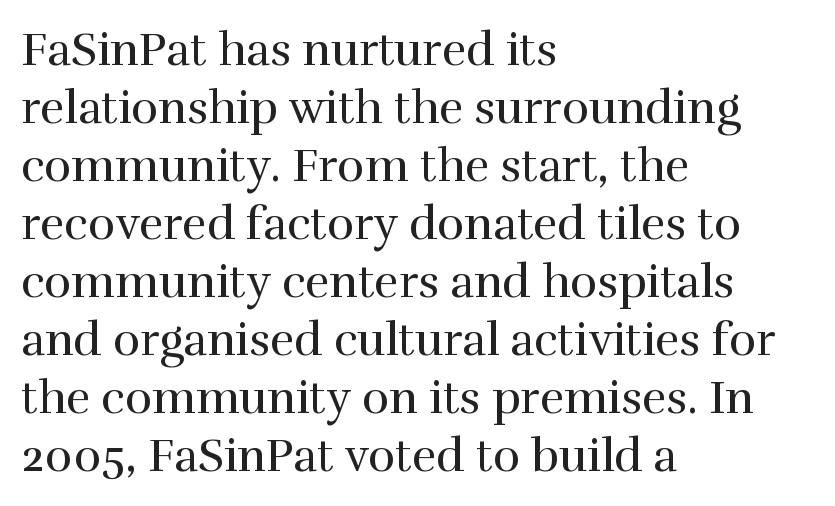
The image shows 46 px regular-weight serif type, upright; set left-aligned, normal line spacing (1.26x), normal letter spacing, not underlined; high stroke contrast and a medium x-height.
